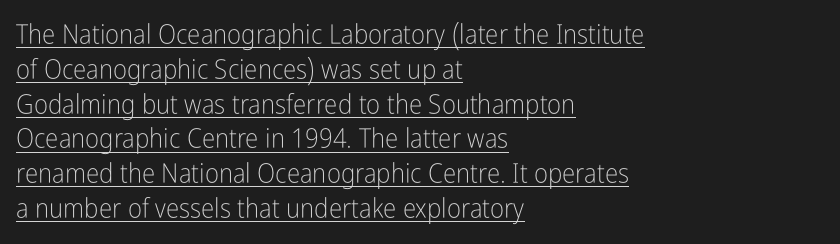
Tracking value appears to be zero — textbook default spacing. Caption: lettering with a line underneath. Every character sits straight up, as roman type does. Heaviness? Minimal to ordinary, like unemphasized prose. The space between consecutive lines is moderate.
